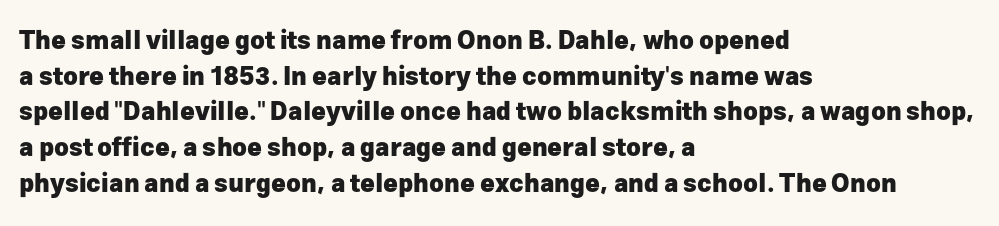
The image shows 25 px bold type, upright; set left-aligned, normal line spacing (1.43x), normal letter spacing, not underlined.
